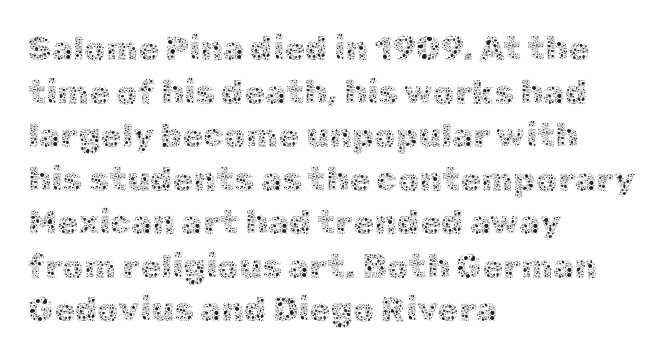
{"italic": "no", "bold": "no", "weight": "thin", "width": "normal", "x_height": "medium", "monospaced": "no", "underline": "no", "align": "left", "line_spacing": "normal", "line_spacing_ratio": 1.28, "letter_spacing": "normal", "letter_spacing_em": 0.0, "glyph_px": 34}
